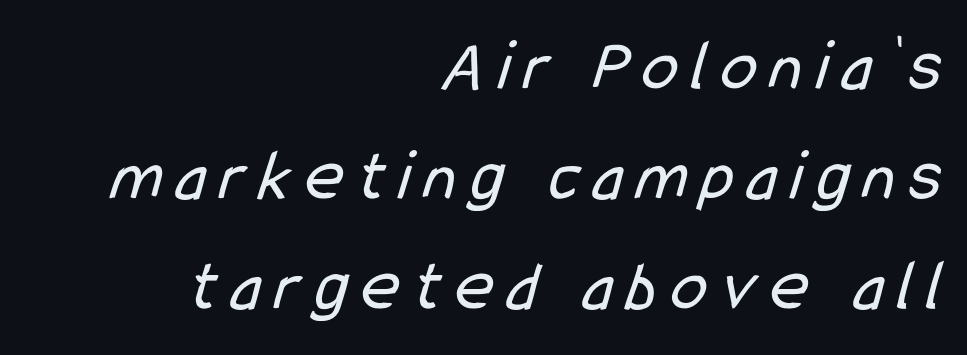
The image shows 73 px regular-weight, condensed sans-serif type; set right-aligned, normal line spacing (1.51x), not underlined; low stroke contrast and a medium x-height.
